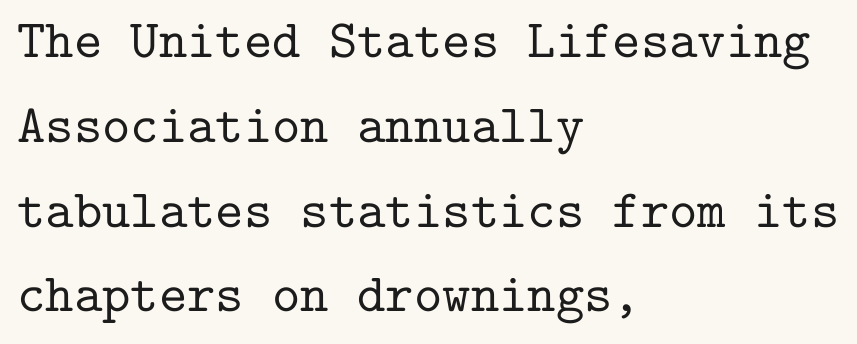
The image shows 54 px serif type, upright, monospaced; set left-aligned, normal line spacing (1.57x), normal letter spacing, not underlined; low stroke contrast and a medium x-height.
